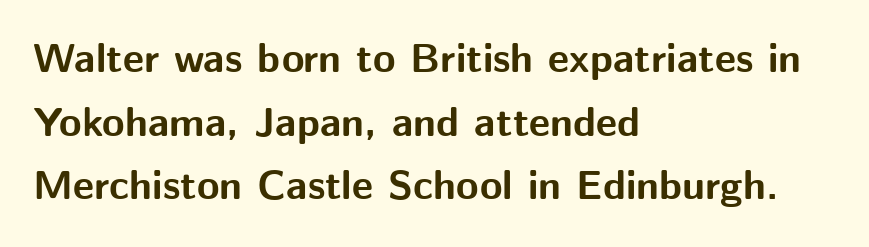
The image shows 41 px bold sans-serif type, upright; set left-aligned, normal line spacing (1.55x), normal letter spacing, not underlined; medium stroke contrast and a medium x-height.
